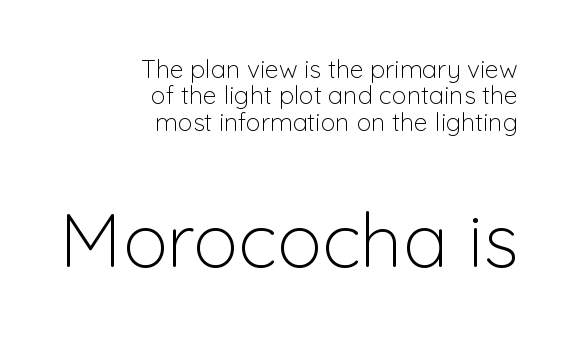
The image shows 75 px light sans-serif type, upright; set right-aligned, tight line spacing (1.06x), normal letter spacing, not underlined; the second (bottom) block is 3.0x larger; low stroke contrast and a medium x-height.
